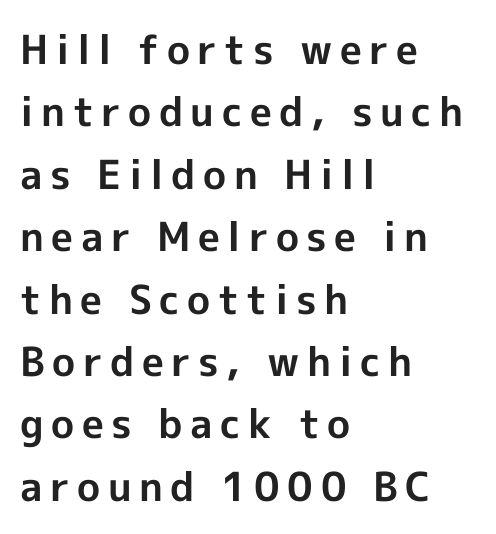
What's the leading like? Ordinary, nothing unusual. Bold? Absolutely — the strokes are thick and heavy. Each letter keeps its own natural width here, so spacing adapts to shape. The lines are quadded left. Serif or sans? Sans — the stroke terminals are bare. Letters rest on an invisible, unmarked baseline.
